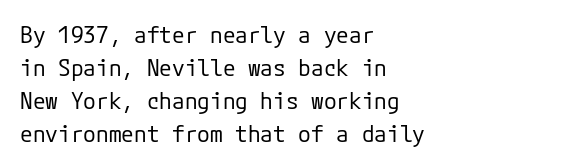
The image shows 23 px text type, upright; set left-aligned, normal line spacing (1.43x), normal letter spacing, not underlined.
